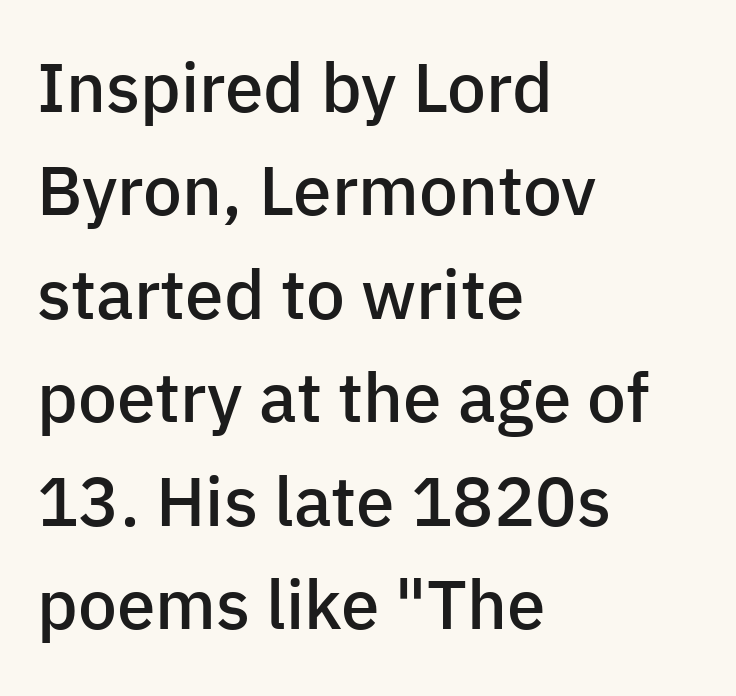
Q: Is the text bold? A: Semi-bold.
Q: Is the text italic (slanted)? A: No, it is upright.
Q: Is the typeface a serif or a sans-serif typeface? A: Sans-serif.
Q: Is the text underlined? A: No.
Q: How is the paragraph aligned? A: Left-aligned.
Q: Is the spacing between letters normal or unusually wide? A: Normal.
Q: Is the spacing between lines tight, normal or loose? A: Normal.
Q: Width (condensed, normal, or wide)? A: Normal.
Q: Stroke contrast? A: Low.
Q: x-height? A: Medium.
Q: Monospaced? A: No.
